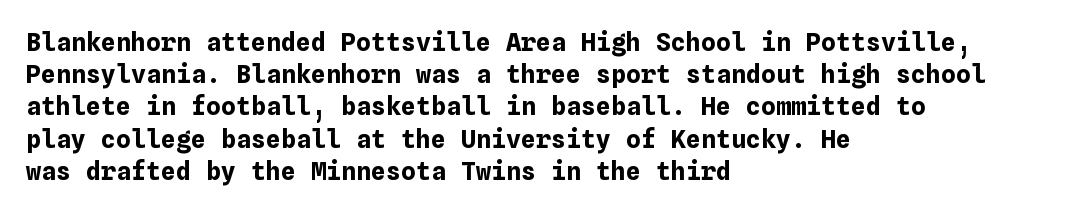
{"italic": "no", "bold": "yes", "underline": "no", "align": "left", "line_spacing": "normal", "line_spacing_ratio": 1.29, "letter_spacing": "normal", "letter_spacing_em": 0.0, "glyph_px": 25}
